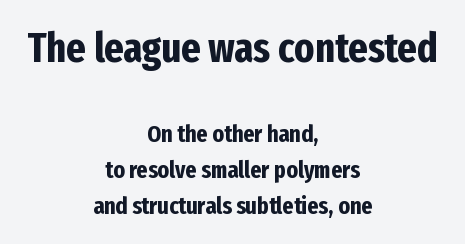
Q: Is the text bold? A: Yes.
Q: Is the text italic (slanted)? A: No, it is upright.
Q: Is the typeface a serif or a sans-serif typeface? A: Sans-serif.
Q: Is the text underlined? A: No.
Q: How is the paragraph aligned? A: Centered.
Q: Is the spacing between letters normal or unusually wide? A: Normal.
Q: Is the spacing between lines tight, normal or loose? A: Normal.
Q: Which block of text is set in a larger size, the first (top) or the second (bottom)? A: The first (top) one.
Q: Width (condensed, normal, or wide)? A: Condensed.
Q: Stroke contrast? A: Low.
Q: x-height? A: Medium.
Q: Monospaced? A: No.
